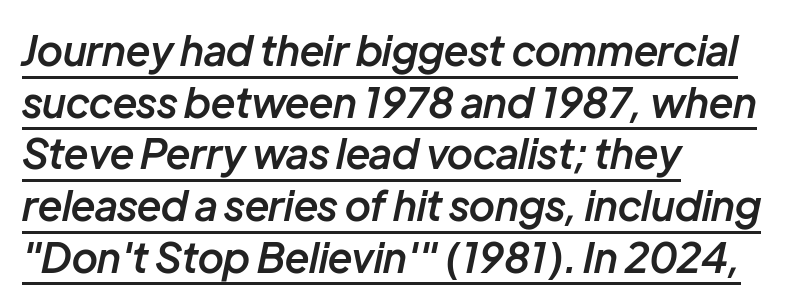
Somebody hit Ctrl+U on this one — the words are underlined. Leading: standard. The tracking reads as untouched default to a designer's eye. On the weight axis this lands at semibold, roughly 600. You can tell it's italic because the verticals aren't actually vertical.
